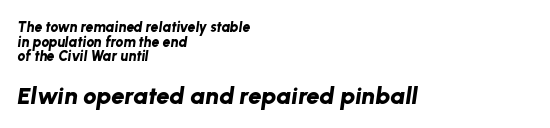
The image shows 24 px bold type, italic (leaning right); set left-aligned, tight line spacing (1.04x), normal letter spacing, not underlined; the second (bottom) block is 1.71x larger.
